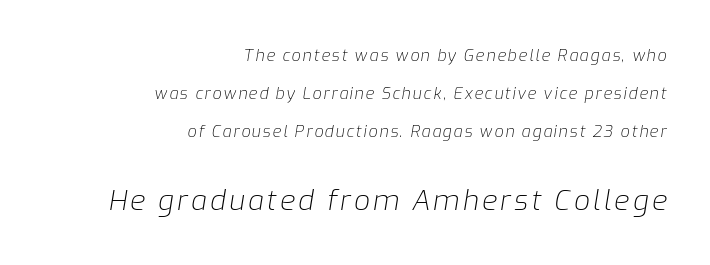
Q: Is the text bold? A: No.
Q: Is the text italic (slanted)? A: Yes, it leans right by about 9 degrees.
Q: Is the text underlined? A: No.
Q: How is the paragraph aligned? A: Right-aligned.
Q: Is the spacing between lines tight, normal or loose? A: Loose.
Q: Which block of text is set in a larger size, the first (top) or the second (bottom)? A: The second (bottom) one.
Q: Width (condensed, normal, or wide)? A: Normal.
Q: Stroke contrast? A: Low.
Q: x-height? A: Medium.
Q: Monospaced? A: No.
